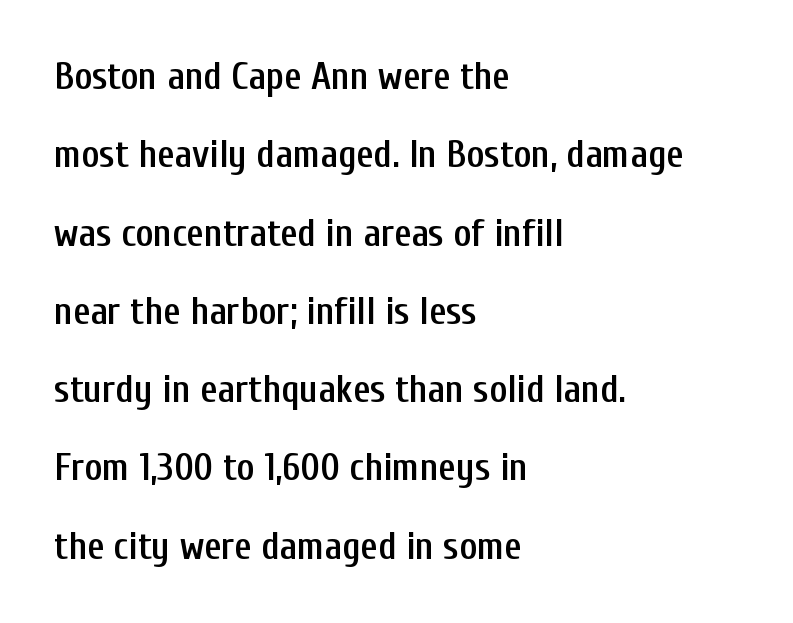
{"serif": "no", "italic": "no", "bold": "semi", "weight": "semibold", "width": "condensed", "stroke_contrast": "low", "x_height": "medium", "monospaced": "no", "underline": "no", "align": "left", "line_spacing": "loose", "line_spacing_ratio": 2.06, "letter_spacing": "normal", "letter_spacing_em": 0.0, "glyph_px": 38}
